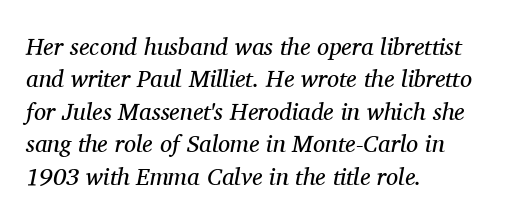
There is no visible air inserted between adjacent glyphs. The baseline area is clear. Vertical spacing — default. Every character sits at an angle, as italics do.
